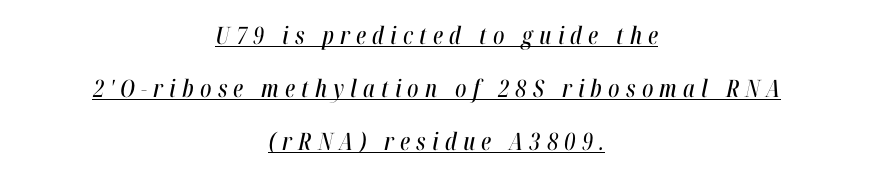
Neither beginnings nor endings align; midpoints do. Honestly, the letter spacing is so wide it's the main thing you notice. Somebody hit Ctrl+U on this one — the words are underlined. Is the type slanted? Yes — the strokes lean at a clear angle. The space between consecutive lines is lavish.
